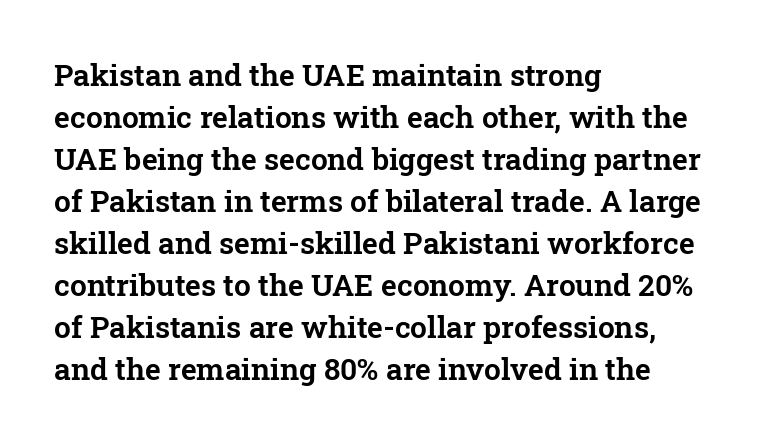
Q: Is the text italic (slanted)? A: No, it is upright.
Q: Is the typeface a serif or a sans-serif typeface? A: Serif.
Q: Is the text underlined? A: No.
Q: How is the paragraph aligned? A: Left-aligned.
Q: Is the spacing between letters normal or unusually wide? A: Normal.
Q: Is the spacing between lines tight, normal or loose? A: Normal.
Q: Width (condensed, normal, or wide)? A: Normal.
Q: Stroke contrast? A: Low.
Q: x-height? A: Medium.
Q: Monospaced? A: No.
